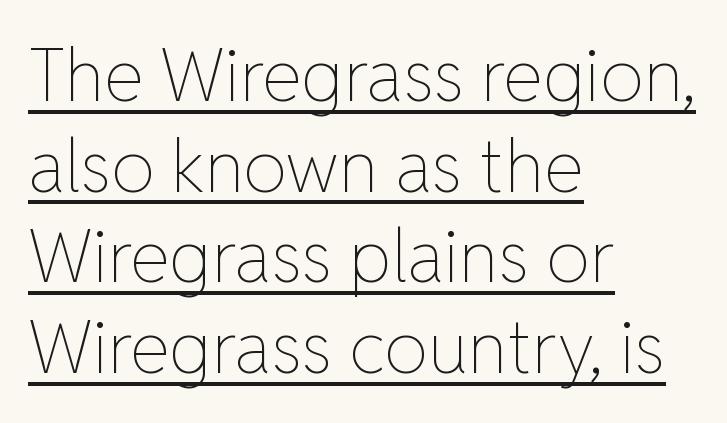
The image shows 72 px thin type, upright; set left-aligned, normal line spacing (1.26x), normal letter spacing, underlined; low stroke contrast and a medium x-height.
